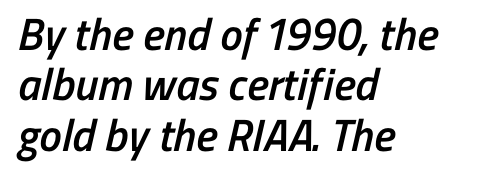
Q: Is the text bold? A: Semi-bold.
Q: Is the typeface a serif or a sans-serif typeface? A: Sans-serif.
Q: Is the text underlined? A: No.
Q: How is the paragraph aligned? A: Left-aligned.
Q: Is the spacing between letters normal or unusually wide? A: Normal.
Q: Is the spacing between lines tight, normal or loose? A: Tight.
Q: Width (condensed, normal, or wide)? A: Condensed.
Q: Stroke contrast? A: Low.
Q: x-height? A: Medium.
Q: Monospaced? A: No.
